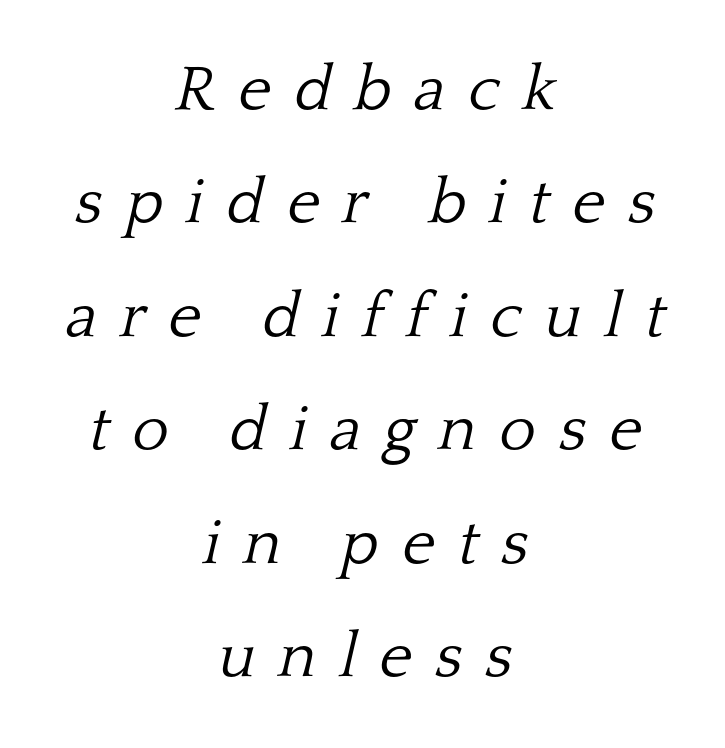
The passage is arranged like a title page — every line centered. The text was rendered using a seriffed face with decorative stroke endings. These lines were composed using italics. Weight: in the light-to-regular range. You could not count columns in this text — the font is proportionally spaced. Look at the tracking — it's clearly loosened, letters drifting apart.
